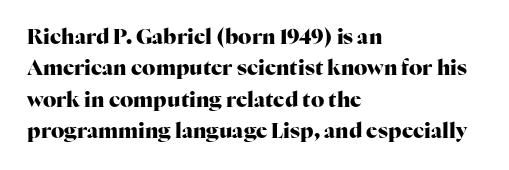
{"italic": "no", "bold": "yes", "underline": "no", "align": "left", "line_spacing": "normal", "line_spacing_ratio": 1.49, "letter_spacing": "normal", "letter_spacing_em": 0.0, "glyph_px": 21}
